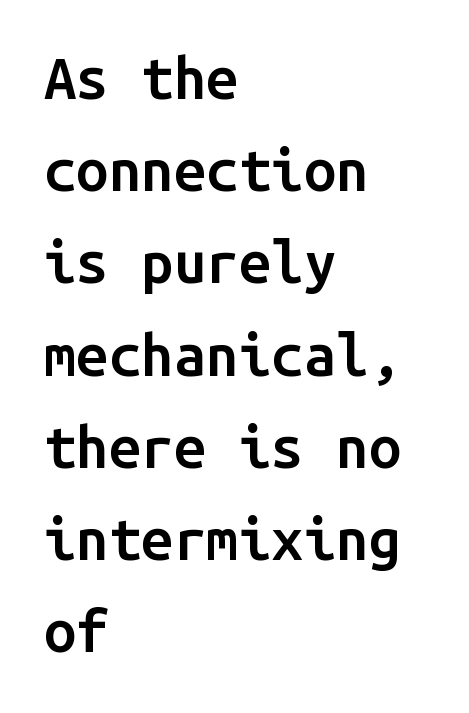
Font category for this specimen: sans-serif. Lines of text with bare space underneath. This is the regular roman posture of the typeface. This is the in-between weight designers call semibold or demi. These lines are rendered in a fixed-pitch font. The designer left line spacing at the default.
